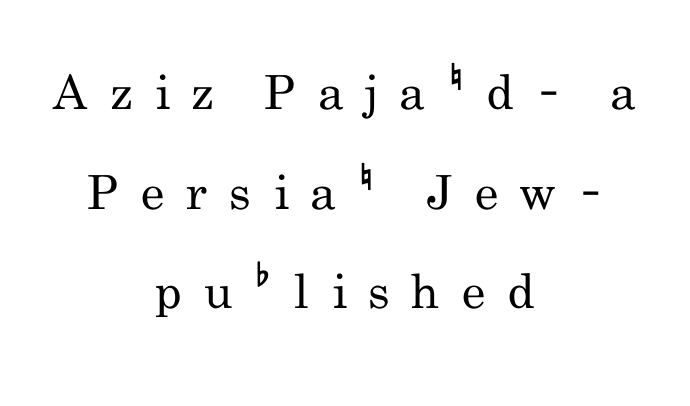
Q: Is the text bold? A: No.
Q: Is the text italic (slanted)? A: No, it is upright.
Q: Is the typeface a serif or a sans-serif typeface? A: Sans-serif.
Q: Is the text underlined? A: No.
Q: How is the paragraph aligned? A: Centered.
Q: Is the spacing between letters normal or unusually wide? A: Unusually wide.
Q: Is the spacing between lines tight, normal or loose? A: Loose.
Q: Width (condensed, normal, or wide)? A: Condensed.
Q: Stroke contrast? A: Low.
Q: x-height? A: Small.
Q: Monospaced? A: No.
